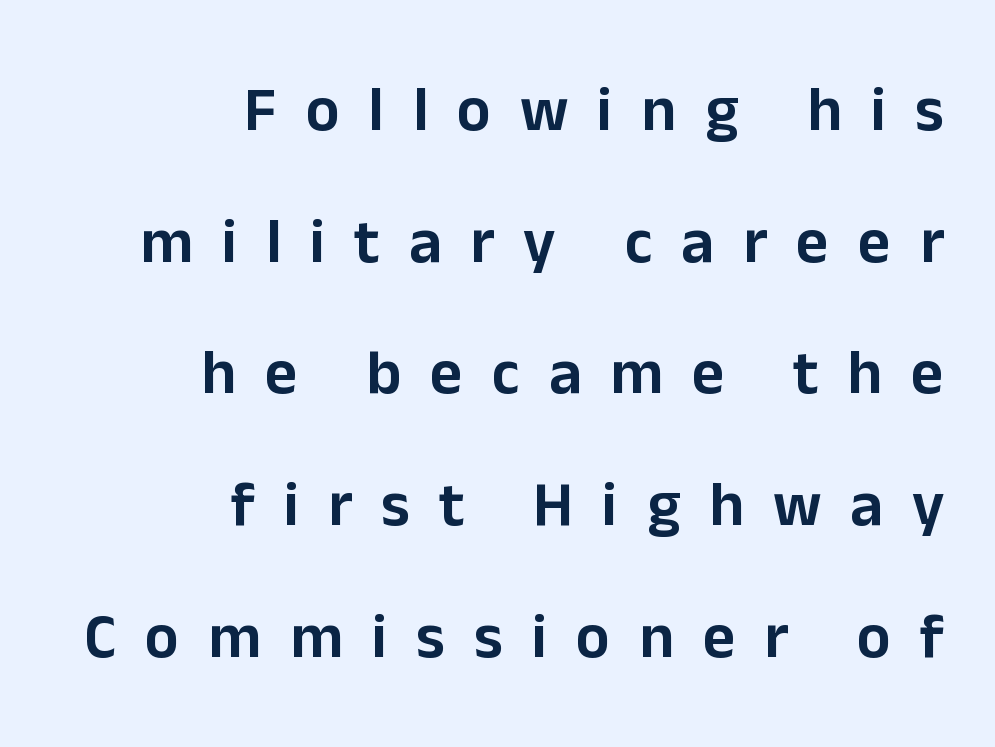
Q: Is the text italic (slanted)? A: No, it is upright.
Q: Is the typeface a serif or a sans-serif typeface? A: Sans-serif.
Q: Is the text underlined? A: No.
Q: How is the paragraph aligned? A: Right-aligned.
Q: Is the spacing between letters normal or unusually wide? A: Unusually wide.
Q: Is the spacing between lines tight, normal or loose? A: Loose.
Q: Width (condensed, normal, or wide)? A: Normal.
Q: Stroke contrast? A: Low.
Q: x-height? A: Medium.
Q: Monospaced? A: No.
